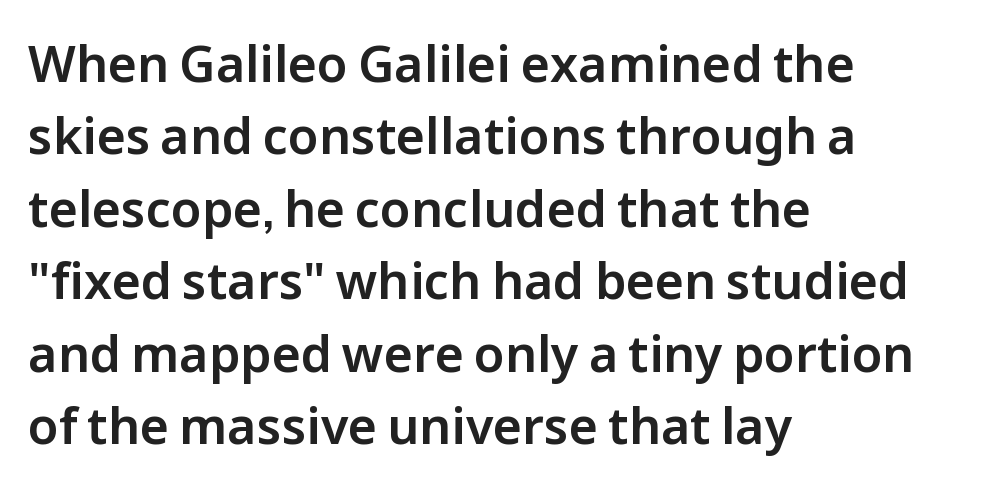
The ragged edge is on the right, which tells us the setting is flush left. If you drew a line through each stem, it would be perfectly vertical. Does the leading feel generous? No, just average. These lines are composed in type without serifs.
